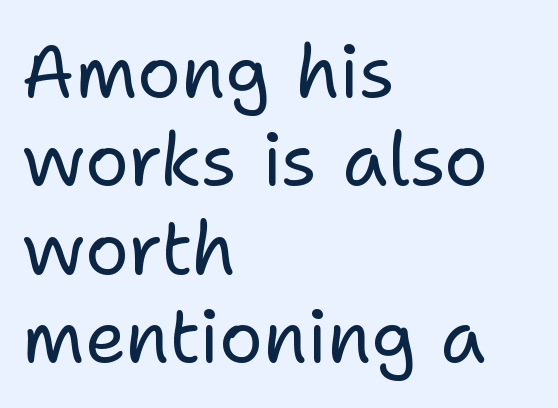
Q: Is the text bold? A: No.
Q: Is the text italic (slanted)? A: No, it is upright.
Q: Is the typeface a serif or a sans-serif typeface? A: Sans-serif.
Q: Is the text underlined? A: No.
Q: How is the paragraph aligned? A: Left-aligned.
Q: Is the spacing between letters normal or unusually wide? A: Normal.
Q: Width (condensed, normal, or wide)? A: Normal.
Q: Stroke contrast? A: Low.
Q: x-height? A: Medium.
Q: Monospaced? A: No.
